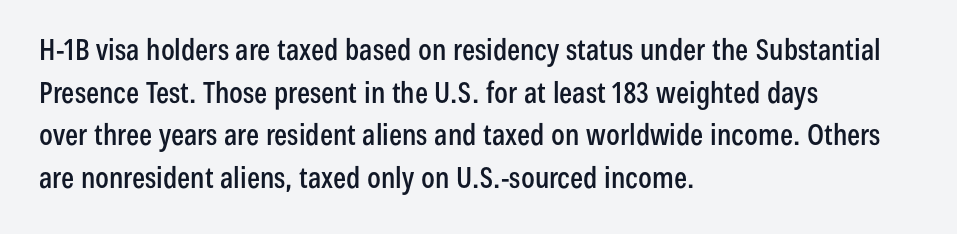
Q: Is the text italic (slanted)? A: No, it is upright.
Q: Is the typeface a serif or a sans-serif typeface? A: Sans-serif.
Q: Is the text underlined? A: No.
Q: How is the paragraph aligned? A: Left-aligned.
Q: Is the spacing between letters normal or unusually wide? A: Normal.
Q: Is the spacing between lines tight, normal or loose? A: Normal.
Q: Width (condensed, normal, or wide)? A: Condensed.
Q: Stroke contrast? A: Low.
Q: x-height? A: Medium.
Q: Monospaced? A: No.
